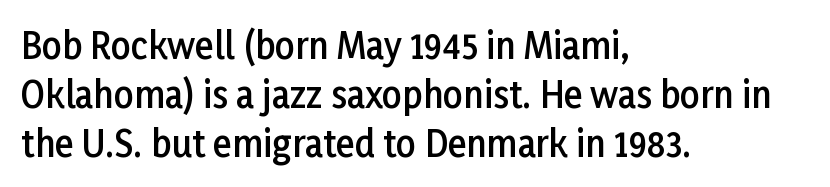
{"serif": "no", "italic": "no", "bold": "semi", "weight": "semibold", "width": "normal", "stroke_contrast": "low", "x_height": "medium", "monospaced": "no", "underline": "no", "align": "left", "line_spacing": "normal", "line_spacing_ratio": 1.4, "letter_spacing": "normal", "letter_spacing_em": 0.0, "glyph_px": 35}
